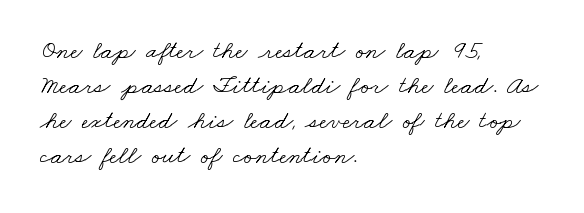
Q: Is the text bold? A: No.
Q: Is the text underlined? A: No.
Q: How is the paragraph aligned? A: Left-aligned.
Q: Is the spacing between letters normal or unusually wide? A: Normal.
Q: Is the spacing between lines tight, normal or loose? A: Normal.
